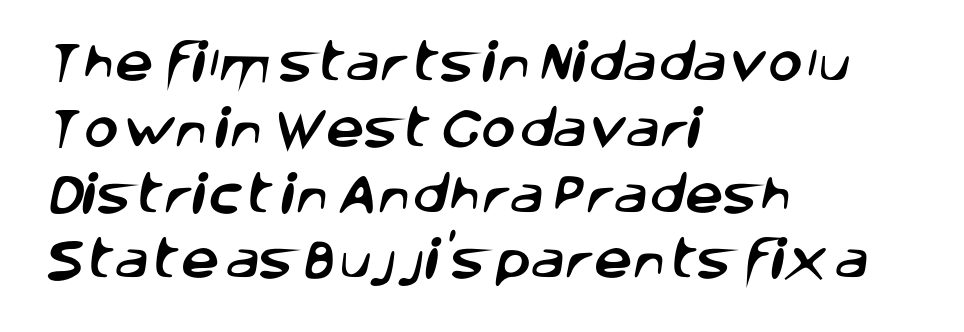
Q: Is the typeface a serif or a sans-serif typeface? A: Sans-serif.
Q: Is the text underlined? A: No.
Q: How is the paragraph aligned? A: Left-aligned.
Q: Is the spacing between letters normal or unusually wide? A: Normal.
Q: Is the spacing between lines tight, normal or loose? A: Normal.
Q: Width (condensed, normal, or wide)? A: Normal.
Q: Stroke contrast? A: Low.
Q: x-height? A: Large.
Q: Monospaced? A: No.
